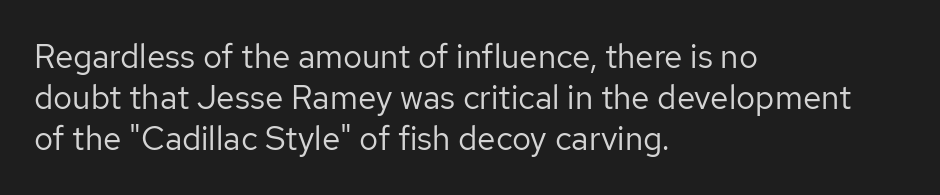
Do the characters align in a grid? No, the font is proportional. This sample uses plain, unmodified letter spacing. The lettering stays uniformly vertical, giving the passage a roman look. A bare baseline throughout the passage. Font category for this specimen: sans-serif. Ink coverage per letter is moderate at most.
